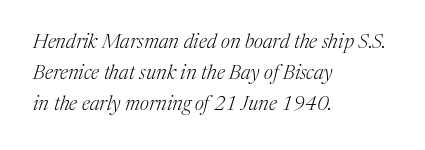
The image shows 20 px text type, italic (leaning right); set left-aligned, normal line spacing (1.56x), normal letter spacing, not underlined.
